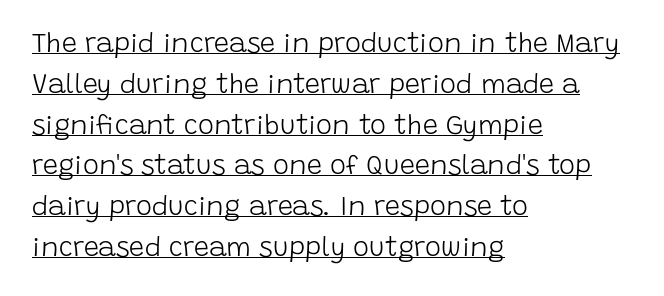
Baseline-to-baseline distance is the conventional proportion of letter height. The passage is arranged the way most books set body copy — flush left. This sample carries an underscore along the baseline area. Each stroke keeps to a modest, everyday thickness or less.
